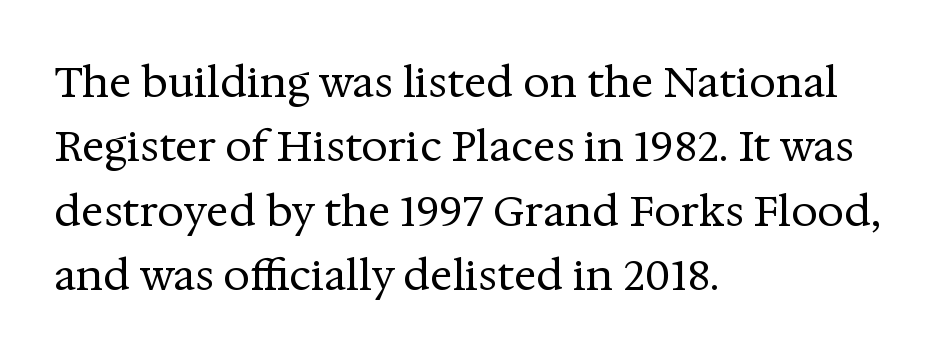
Q: Is the text bold? A: No.
Q: Is the text italic (slanted)? A: No, it is upright.
Q: Is the typeface a serif or a sans-serif typeface? A: Serif.
Q: Is the text underlined? A: No.
Q: How is the paragraph aligned? A: Left-aligned.
Q: Is the spacing between letters normal or unusually wide? A: Normal.
Q: Is the spacing between lines tight, normal or loose? A: Normal.
Q: Width (condensed, normal, or wide)? A: Normal.
Q: Stroke contrast? A: Medium.
Q: x-height? A: Medium.
Q: Monospaced? A: No.
